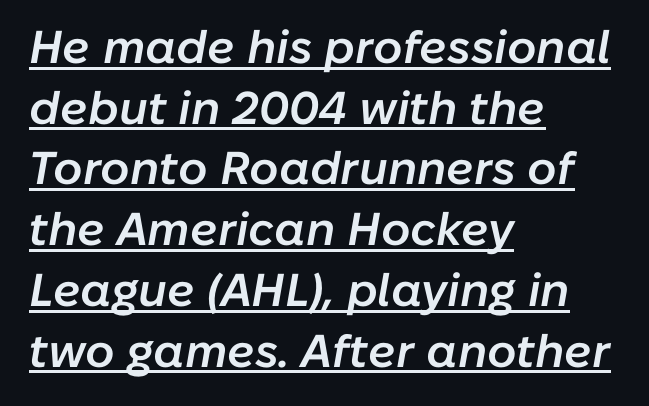
In terms of weight, the rendering is demibold, just under bold. Reading down the column, the eye jumps a familiar distance to each next line. Each letter keeps its own natural width here, so spacing adapts to shape. Designer's note — italics engaged.
